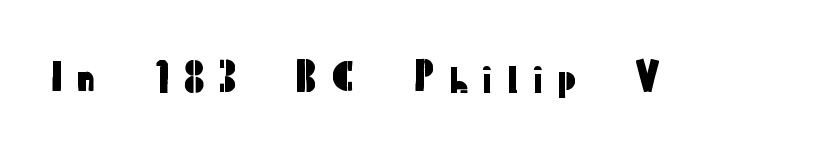
The image shows 37 px sans-serif type, upright; set unusually wide letter spacing (+0.25 em), not underlined; low stroke contrast and a medium x-height.
